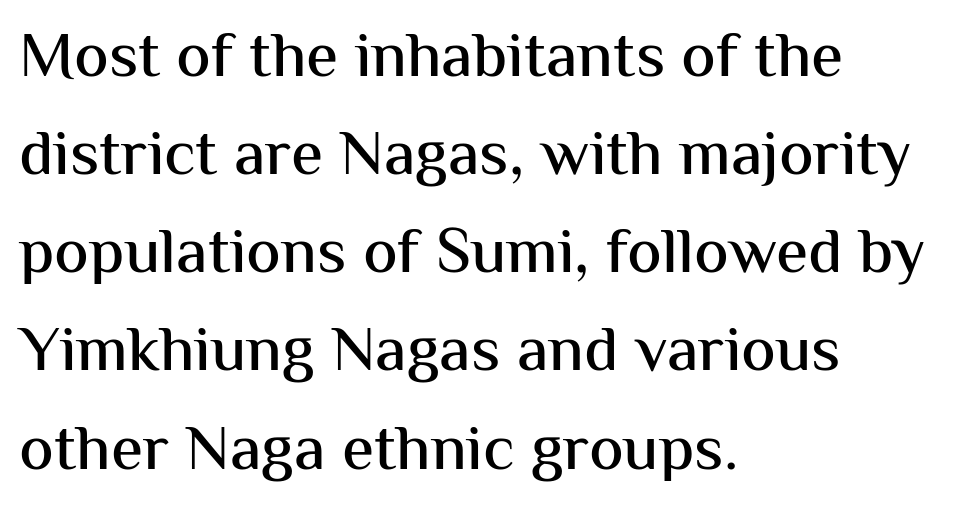
Rule under the text: the space is simply empty. The rows are spaced the way most documents space them. The text was rendered using a sans face with plain stroke endings. The gaps between neighbouring characters are ordinary and unremarkable. Spacing verdict: proportional, widths tailored to each character.
